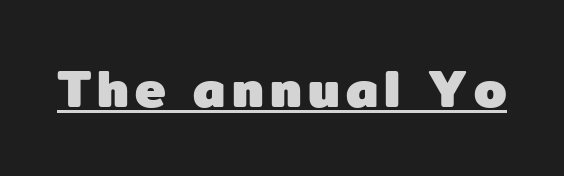
Q: Is the text bold? A: Yes.
Q: Is the text italic (slanted)? A: No, it is upright.
Q: Is the typeface a serif or a sans-serif typeface? A: Sans-serif.
Q: Is the text underlined? A: Yes.
Q: Width (condensed, normal, or wide)? A: Normal.
Q: Stroke contrast? A: Low.
Q: x-height? A: Medium.
Q: Monospaced? A: No.
